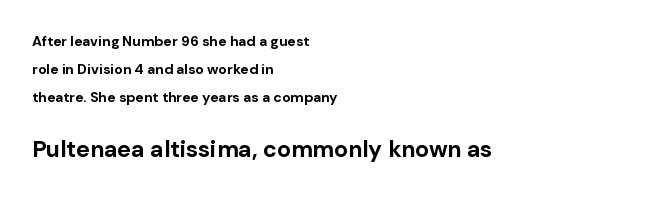
The image shows 23 px bold type, upright; set left-aligned, loose line spacing (2.0x), normal letter spacing, not underlined; the second (bottom) block is 1.64x larger.
